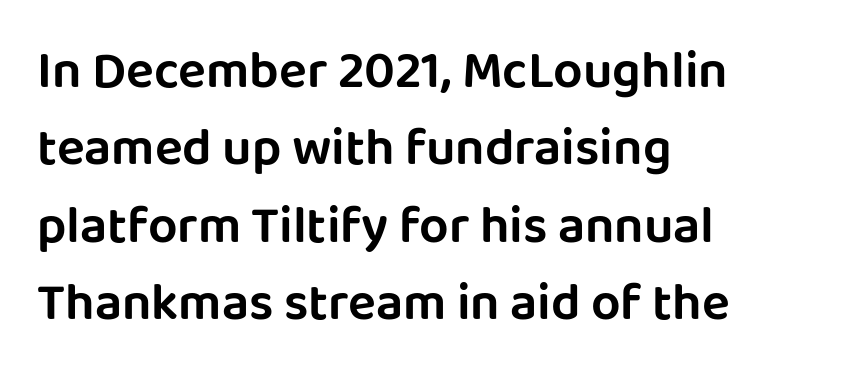
The image shows 52 px sans-serif type, upright; set left-aligned, normal line spacing (1.49x), normal letter spacing, not underlined; low stroke contrast and a large x-height.
